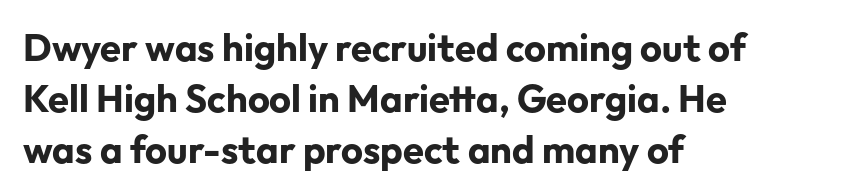
{"serif": "no", "italic": "no", "bold": "yes", "weight": "bold", "width": "normal", "stroke_contrast": "low", "x_height": "medium", "monospaced": "no", "underline": "no", "align": "left", "line_spacing": "normal", "line_spacing_ratio": 1.34, "letter_spacing": "normal", "letter_spacing_em": 0.0, "glyph_px": 38}
